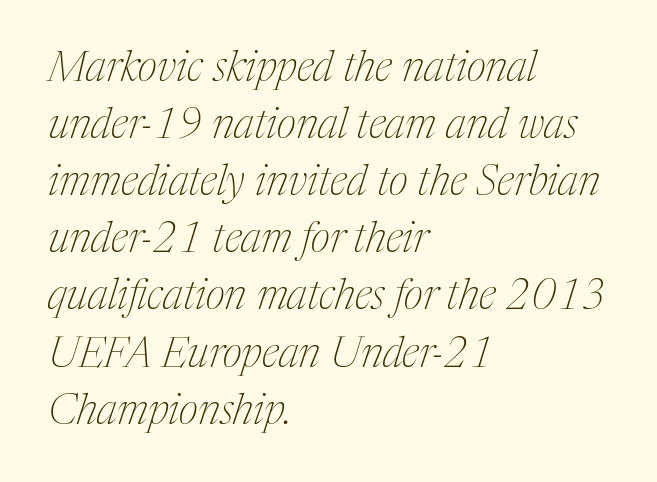
The image shows 42 px thin, condensed serif type, italic (leaning right); set left-aligned, normal line spacing (1.36x), normal letter spacing, not underlined; medium stroke contrast and a medium x-height.
